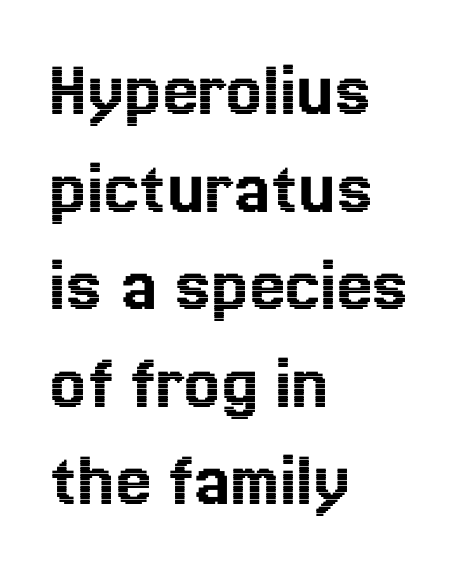
The image shows 80 px text type, upright; set left-aligned, line spacing 1.22x, normal letter spacing, not underlined; a medium x-height.
